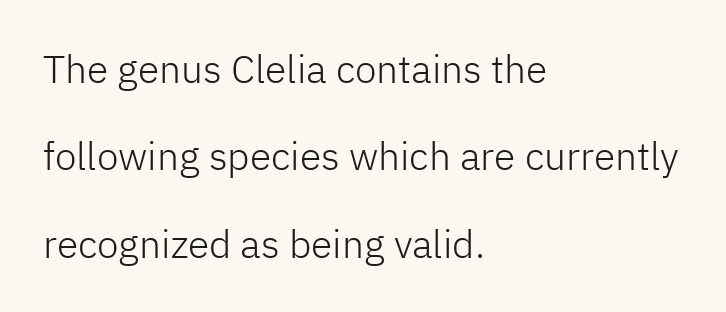
{"serif": "no", "italic": "no", "bold": "no", "weight": "light", "width": "normal", "stroke_contrast": "low", "x_height": "medium", "monospaced": "no", "underline": "no", "align": "left", "line_spacing": "loose", "line_spacing_ratio": 2.24, "letter_spacing": "normal", "letter_spacing_em": 0.0, "glyph_px": 39}
